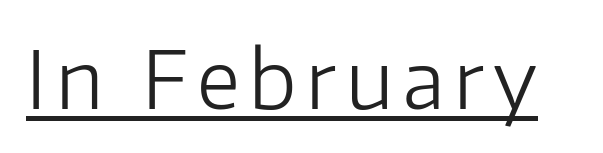
You could not count columns in this text — the font is proportionally spaced. Underline: present. Stroke terminals: plain, sans-serif. This is roman type, the default non-slanted kind. The weight tops out at a normal text grade.
